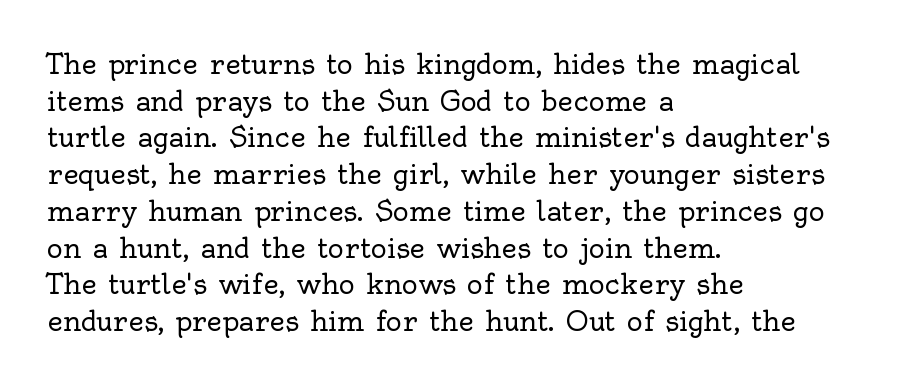
The image shows 27 px text type, upright; set left-aligned, normal line spacing (1.36x), normal letter spacing, not underlined.
